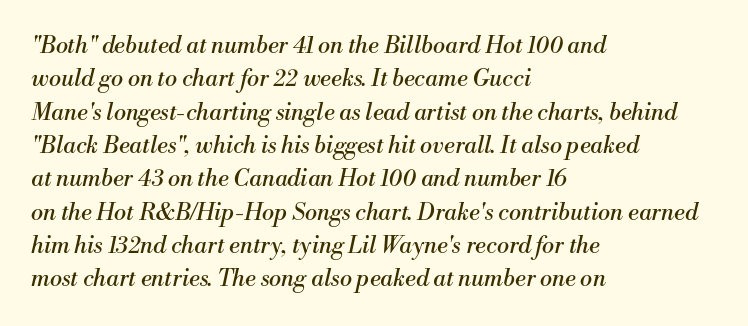
The image shows 23 px text type, italic (leaning right); set left-aligned, normal line spacing (1.45x), normal letter spacing, not underlined.
